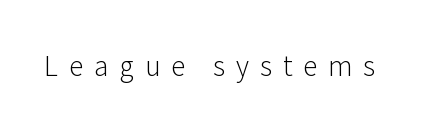
The typeface has the unassuming heft of standard copy or less. Glance below the letters and you will spot only blank space. Vertical strokes here are truly vertical. These lines have a slow, spaced-out rhythm from letter to letter.
